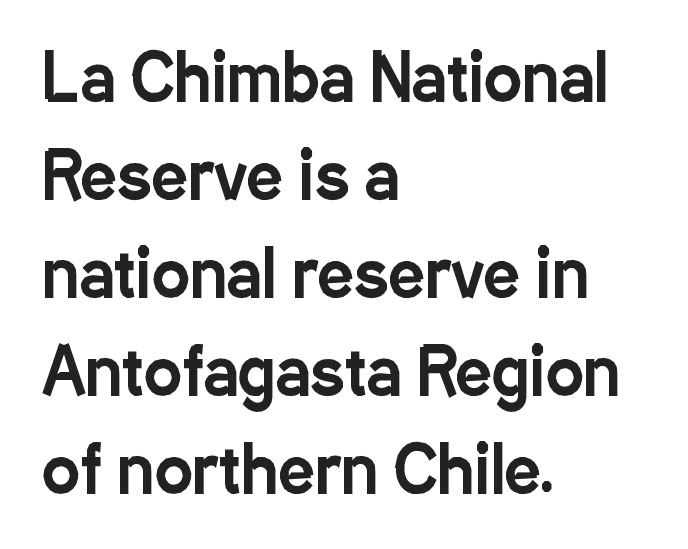
The image shows 64 px condensed sans-serif type, upright; set left-aligned, normal line spacing (1.53x), normal letter spacing, not underlined; low stroke contrast and a medium x-height.
